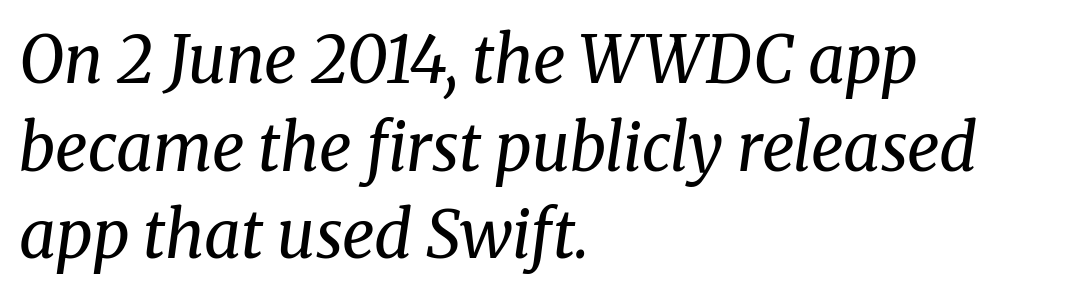
Q: Is the text bold? A: No.
Q: Is the text italic (slanted)? A: Yes, it leans right by about 8 degrees.
Q: Is the typeface a serif or a sans-serif typeface? A: Serif.
Q: Is the text underlined? A: No.
Q: How is the paragraph aligned? A: Left-aligned.
Q: Is the spacing between letters normal or unusually wide? A: Normal.
Q: Is the spacing between lines tight, normal or loose? A: Normal.
Q: Width (condensed, normal, or wide)? A: Normal.
Q: Stroke contrast? A: Medium.
Q: x-height? A: Medium.
Q: Monospaced? A: No.
